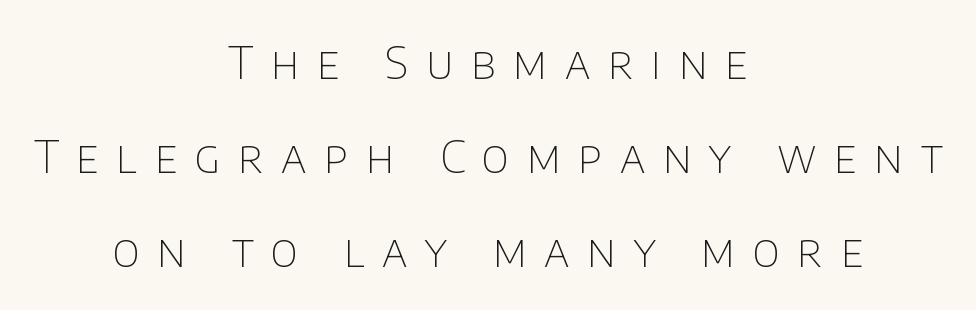
Q: Is the text bold? A: No.
Q: Is the text italic (slanted)? A: No, it is upright.
Q: Is the typeface a serif or a sans-serif typeface? A: Sans-serif.
Q: Is the text underlined? A: No.
Q: How is the paragraph aligned? A: Centered.
Q: Is the spacing between letters normal or unusually wide? A: Unusually wide.
Q: Is the spacing between lines tight, normal or loose? A: Loose.
Q: Width (condensed, normal, or wide)? A: Normal.
Q: Stroke contrast? A: Low.
Q: x-height? A: Large.
Q: Monospaced? A: No.
